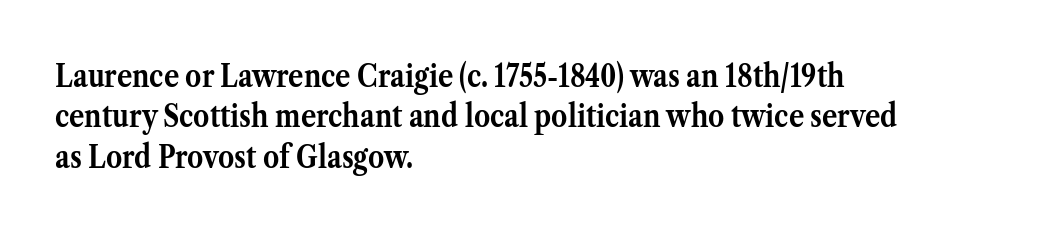
{"serif": "yes", "italic": "no", "bold": "yes", "weight": "semibold", "width": "normal", "stroke_contrast": "medium", "x_height": "medium", "monospaced": "no", "underline": "no", "align": "left", "line_spacing": "normal", "line_spacing_ratio": 1.26, "letter_spacing": "normal", "letter_spacing_em": 0.0, "glyph_px": 32}
